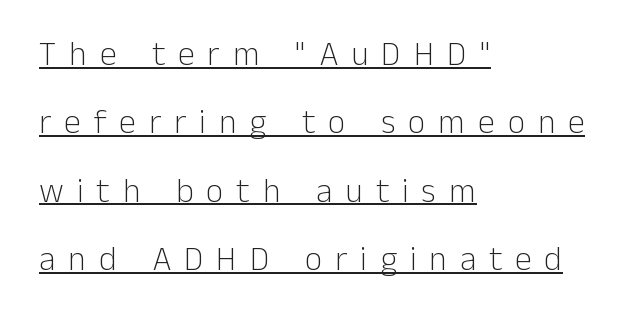
The image shows 34 px light sans-serif type, upright; set left-aligned, loose line spacing (2.01x), unusually wide letter spacing (+0.38 em), underlined; low stroke contrast and a medium x-height.
